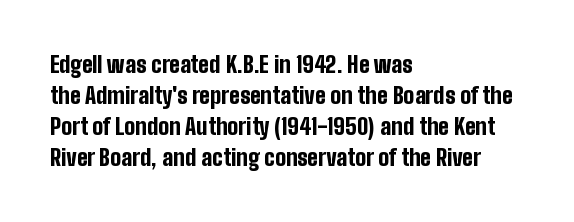
{"italic": "no", "bold": "yes", "underline": "no", "align": "left", "line_spacing": "normal", "line_spacing_ratio": 1.35, "letter_spacing": "normal", "letter_spacing_em": 0.0, "glyph_px": 23}
